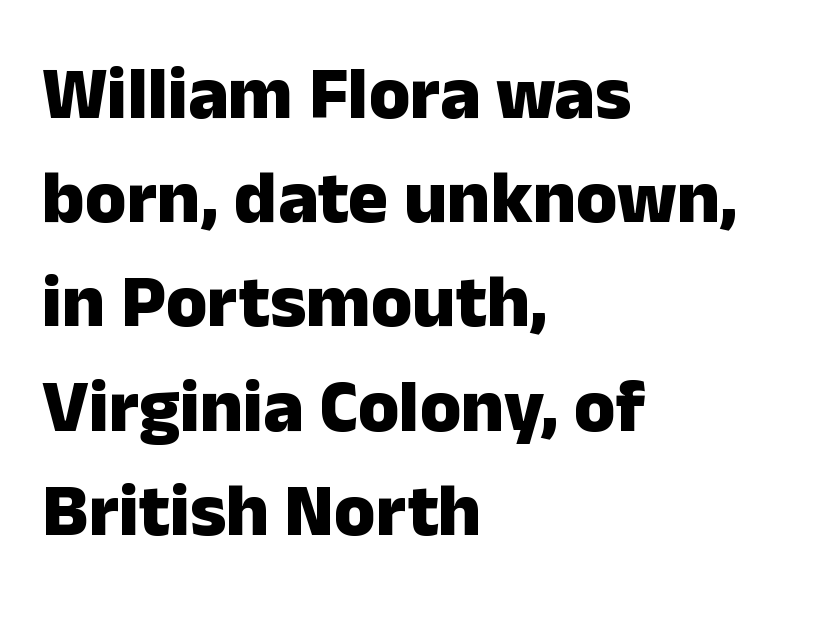
{"serif": "no", "italic": "no", "bold": "yes", "weight": "heavy", "width": "normal", "stroke_contrast": "low", "x_height": "medium", "monospaced": "no", "underline": "no", "align": "left", "line_spacing": "normal", "line_spacing_ratio": 1.39, "letter_spacing": "normal", "letter_spacing_em": 0.0, "glyph_px": 75}
